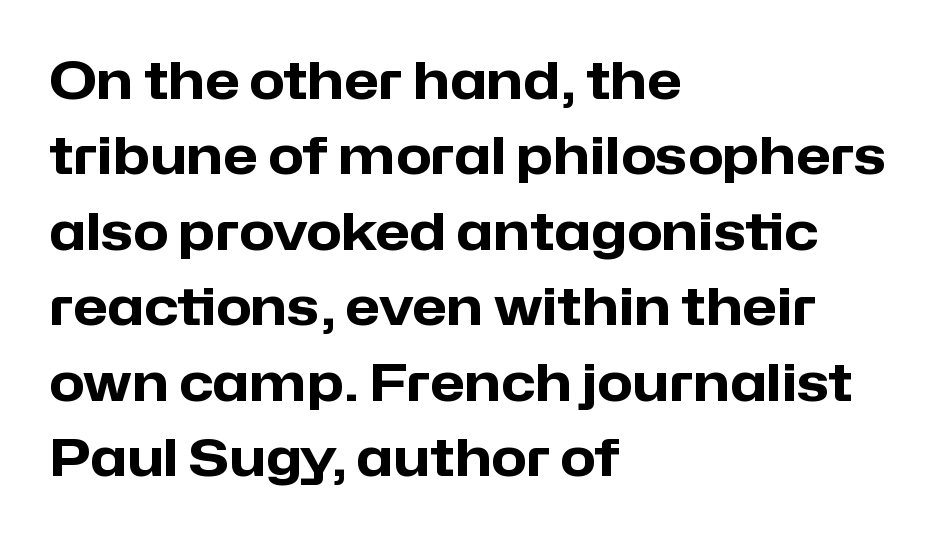
The ragged edge is on the right, which tells us the setting is flush left. Vertical strokes here are truly vertical. The letters advance in unequal steps, a hallmark of proportional type. The rendering shows plain stroke endings on the letterforms — a sans-serif design. This is heavy type, rendered in bold.
